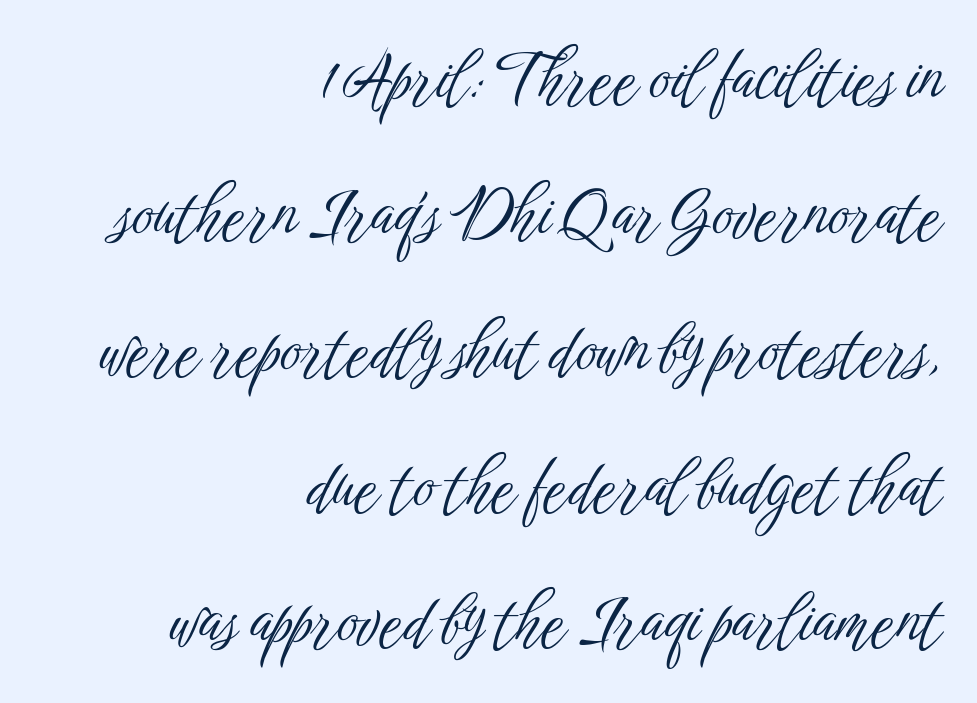
{"serif": "no", "bold": "no", "weight": "light", "width": "condensed", "stroke_contrast": "low", "x_height": "medium", "monospaced": "no", "underline": "no", "align": "right", "line_spacing": "loose", "line_spacing_ratio": 2.09, "letter_spacing": "normal", "letter_spacing_em": 0.0, "glyph_px": 65}
